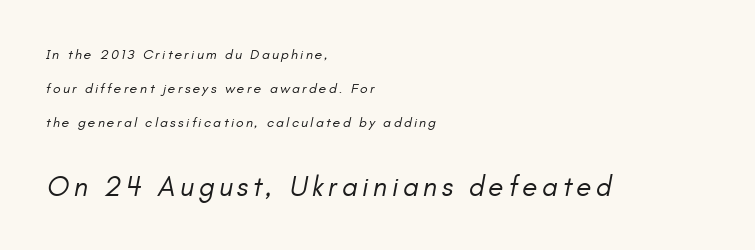
Q: Is the text bold? A: No.
Q: Is the text italic (slanted)? A: Yes, it leans right by about 11 degrees.
Q: Is the text underlined? A: No.
Q: How is the paragraph aligned? A: Left-aligned.
Q: Is the spacing between lines tight, normal or loose? A: Loose.
Q: Which block of text is set in a larger size, the first (top) or the second (bottom)? A: The second (bottom) one.
Q: Width (condensed, normal, or wide)? A: Normal.
Q: Stroke contrast? A: Low.
Q: x-height? A: Small.
Q: Monospaced? A: No.
